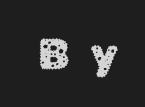
{"serif": "no", "italic": "no", "width": "normal", "stroke_contrast": "low", "x_height": "medium", "monospaced": "no", "underline": "no", "letter_spacing": "wide", "letter_spacing_em": 0.44, "glyph_px": 44}
